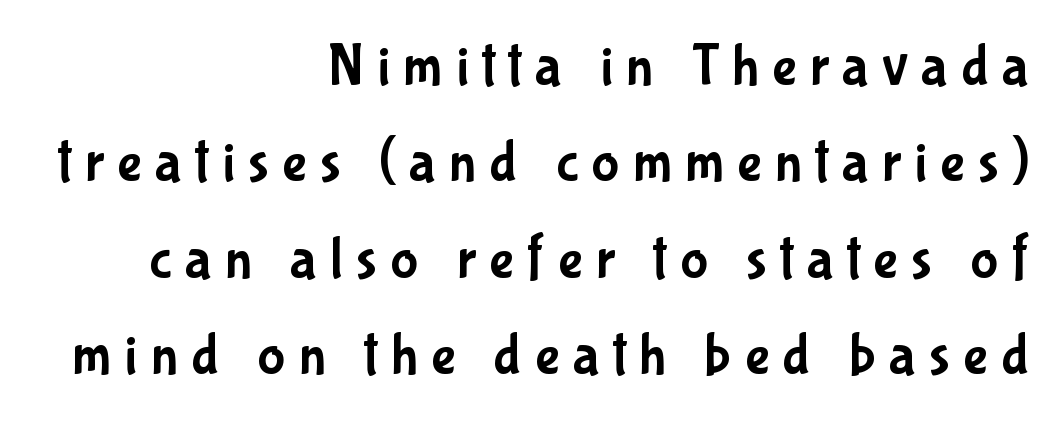
{"serif": "no", "italic": "no", "width": "condensed", "stroke_contrast": "low", "x_height": "medium", "monospaced": "no", "underline": "no", "align": "right", "line_spacing": "normal", "line_spacing_ratio": 1.66, "letter_spacing": "wide", "letter_spacing_em": 0.23, "glyph_px": 58}
